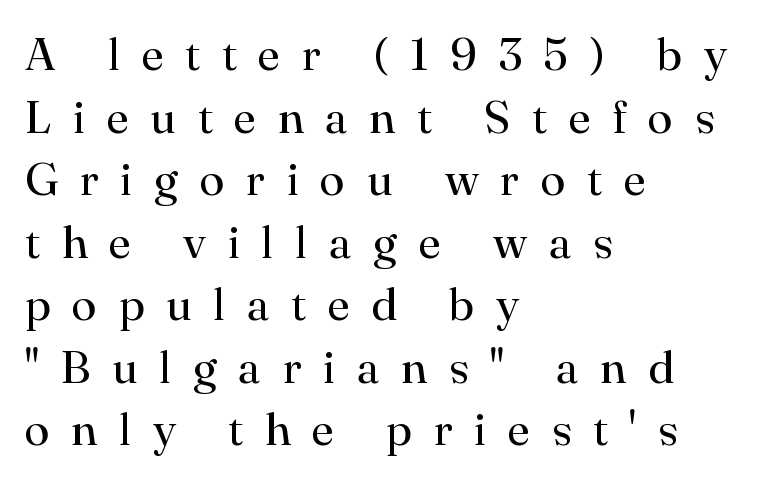
{"serif": "yes", "italic": "no", "bold": "no", "weight": "regular", "width": "normal", "stroke_contrast": "high", "x_height": "small", "monospaced": "no", "underline": "no", "align": "left", "line_spacing": "normal", "line_spacing_ratio": 1.36, "letter_spacing": "wide", "letter_spacing_em": 0.47, "glyph_px": 46}
